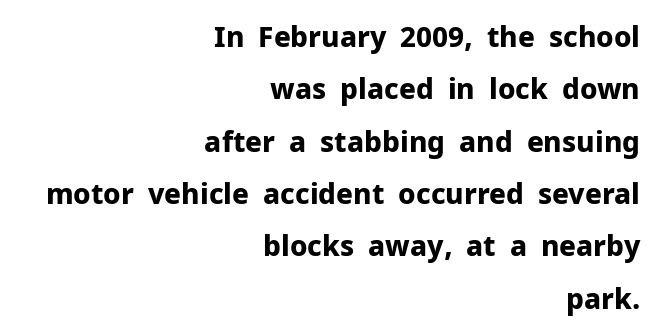
{"serif": "no", "italic": "no", "bold": "yes", "weight": "bold", "width": "normal", "stroke_contrast": "low", "x_height": "medium", "monospaced": "no", "underline": "no", "align": "right", "line_spacing_ratio": 1.87, "letter_spacing": "normal", "letter_spacing_em": 0.0, "glyph_px": 28}
